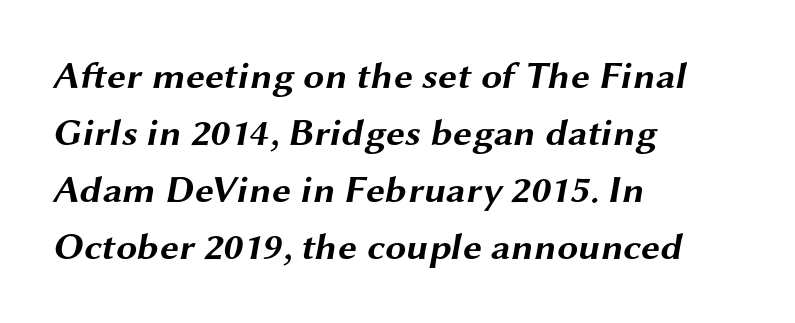
Beneath every word, the page is bare. Each new line begins a customary step beneath the previous one. The face used here is proportionally spaced, like ordinary book or web type. The passage shown is typeset with a sans-serif family. Does the copy run flush right? No — it runs flush left. In terms of letterspacing, this is plain default setting.
